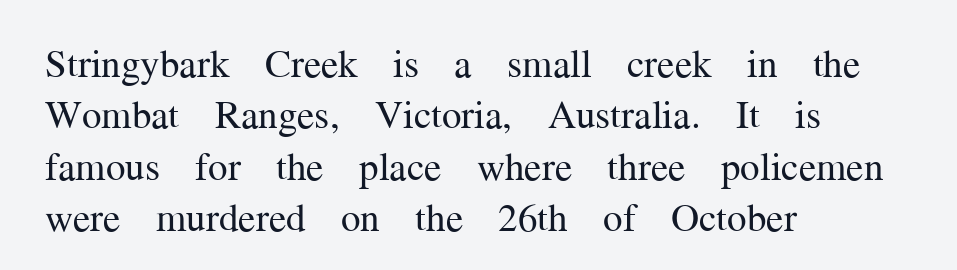
The image shows 39 px regular-weight serif type, upright; set left-aligned, normal line spacing (1.32x), normal letter spacing, not underlined; medium stroke contrast and a medium x-height.
